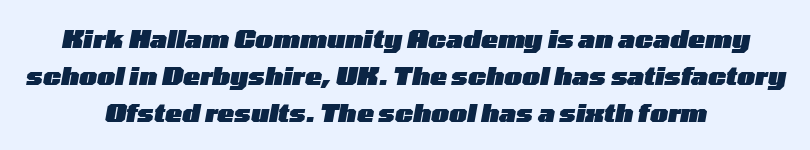
Check the space under the baseline: it is left empty. The whitespace from short lines is split evenly between both sides. Typographic density is high because the face is bold. No extra tracking has been applied to these lines. This sample uses an oblique cut, with every glyph tilted off the vertical. This block has exactly the height ordinary leading produces.
